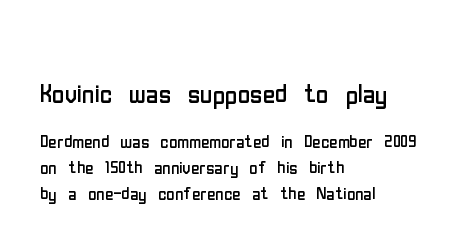
The image shows 34 px regular-weight, condensed sans-serif type, upright; set left-aligned, tight line spacing (1.12x), normal letter spacing, not underlined; the first (top) block is 1.48x larger; low stroke contrast and a medium x-height.
